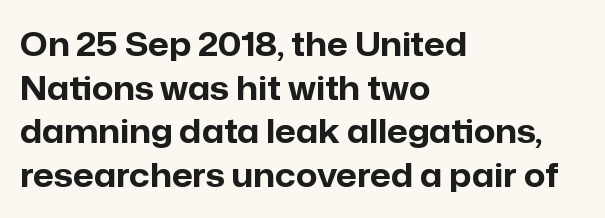
In terms of letterform style, serifs are entirely absent. The axis of the letterforms is exactly vertical. The words here are not underlined. Notice how the passage keeps a crisp vertical edge on the left only. In terms of leading, this rendering sits right in the middle. Weight: bold.
